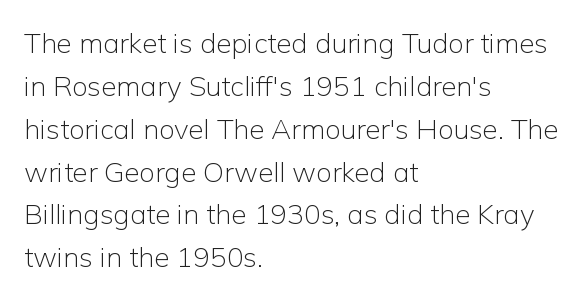
Q: Is the text bold? A: No.
Q: Is the text italic (slanted)? A: No, it is upright.
Q: Is the typeface a serif or a sans-serif typeface? A: Sans-serif.
Q: Is the text underlined? A: No.
Q: How is the paragraph aligned? A: Left-aligned.
Q: Is the spacing between letters normal or unusually wide? A: Normal.
Q: Is the spacing between lines tight, normal or loose? A: Normal.
Q: Width (condensed, normal, or wide)? A: Normal.
Q: Stroke contrast? A: Low.
Q: x-height? A: Medium.
Q: Monospaced? A: No.
